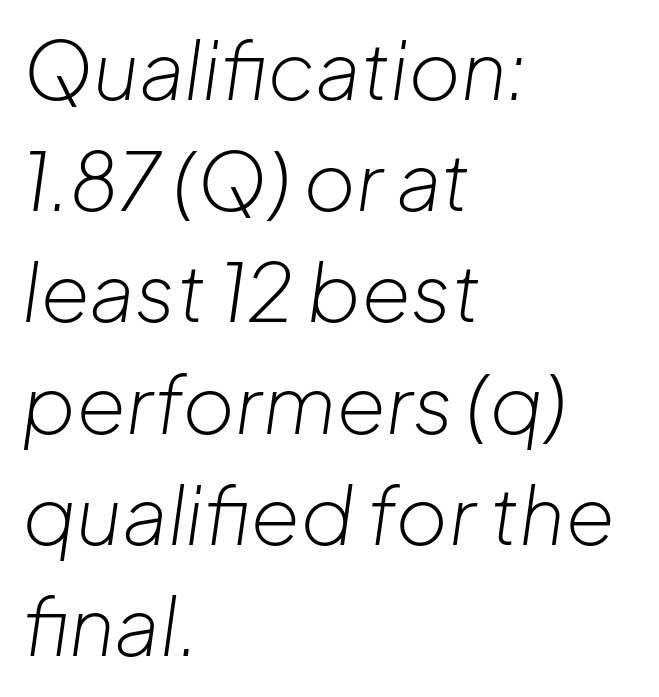
{"italic": "yes", "lean": "right", "slant_degrees": 8, "bold": "no", "weight": "light", "width": "normal", "stroke_contrast": "low", "x_height": "medium", "monospaced": "no", "underline": "no", "align": "left", "line_spacing": "normal", "line_spacing_ratio": 1.39, "letter_spacing": "normal", "letter_spacing_em": 0.0, "glyph_px": 80}
